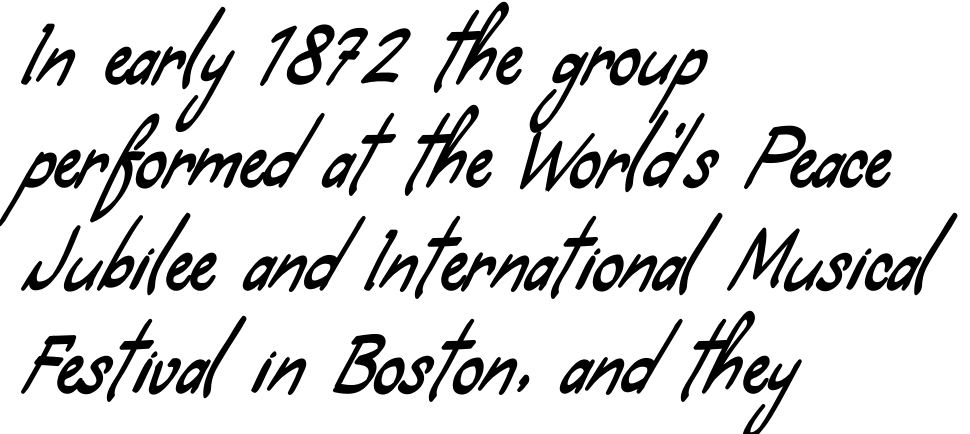
Do the characters align in a grid? No, the font is proportional. The type family on display is of the sans-serif kind. Regarding leading, the lines here are spaced in the standard way. Alignment: flush left. The gaps between neighbouring characters are ordinary and unremarkable. The string is rendered with underlining switched off.
